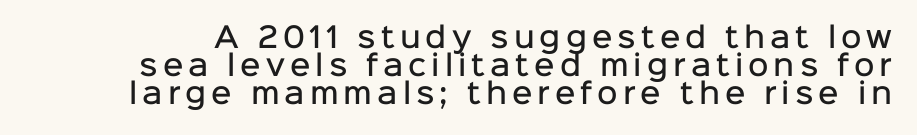
{"serif": "no", "italic": "no", "bold": "semi", "weight": "semibold", "width": "normal", "stroke_contrast": "low", "x_height": "medium", "monospaced": "no", "underline": "no", "line_spacing": "tight", "line_spacing_ratio": 1.0, "glyph_px": 28}
